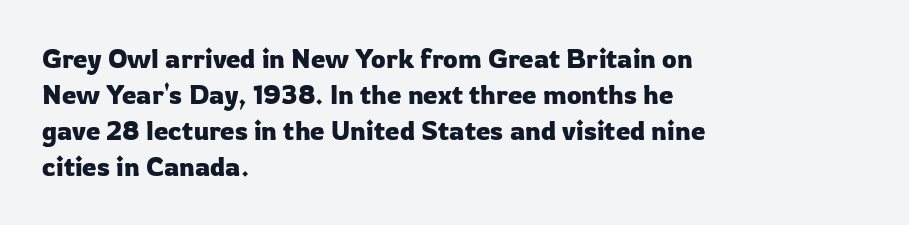
Q: Is the text italic (slanted)? A: No, it is upright.
Q: Is the text underlined? A: No.
Q: How is the paragraph aligned? A: Left-aligned.
Q: Is the spacing between letters normal or unusually wide? A: Normal.
Q: Is the spacing between lines tight, normal or loose? A: Normal.
